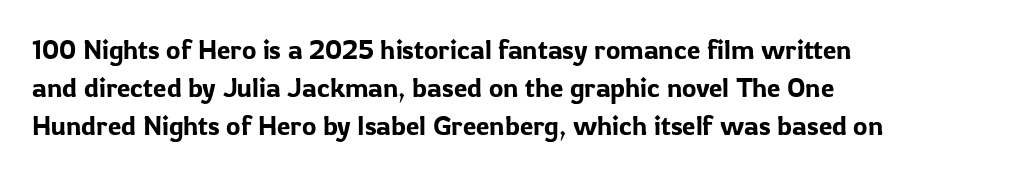
Every stem runs plumb, perpendicular to the baseline. No extra tracking has been applied to these lines. Students, observe: this is what conventionally led text looks like. The rendering anchors every line to the left-hand side. Just letters on the line, the space beneath them empty.
